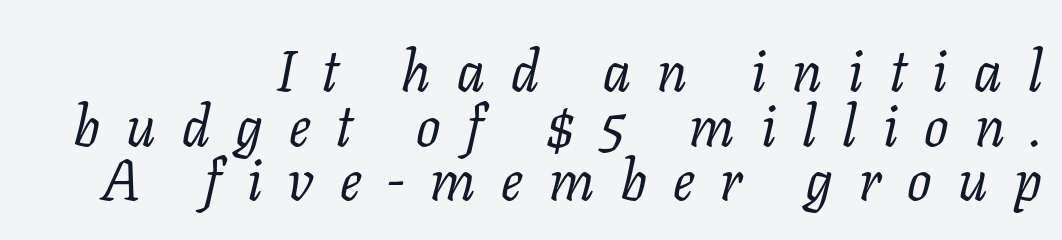
{"serif": "yes", "italic": "yes", "lean": "right", "slant_degrees": 11, "bold": "no", "weight": "regular", "width": "normal", "stroke_contrast": "low", "x_height": "medium", "monospaced": "no", "underline": "no", "align": "right", "line_spacing": "tight", "line_spacing_ratio": 0.96, "letter_spacing": "wide", "letter_spacing_em": 0.46, "glyph_px": 57}
